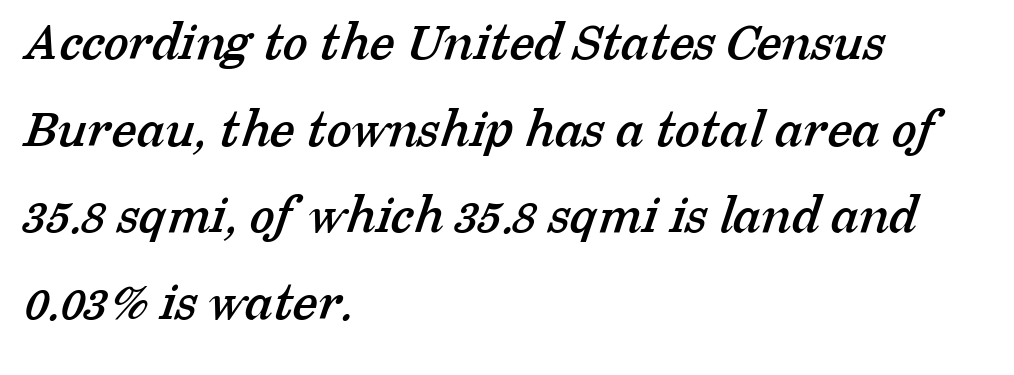
{"serif": "yes", "width": "normal", "stroke_contrast": "low", "x_height": "medium", "monospaced": "no", "underline": "no", "align": "left", "line_spacing": "normal", "line_spacing_ratio": 1.52, "letter_spacing": "normal", "letter_spacing_em": 0.0, "glyph_px": 57}
